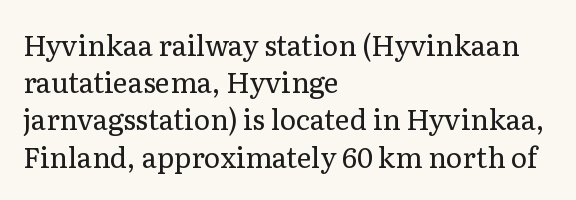
Q: Is the text bold? A: No.
Q: Is the text italic (slanted)? A: No, it is upright.
Q: Is the typeface a serif or a sans-serif typeface? A: Serif.
Q: Is the text underlined? A: No.
Q: How is the paragraph aligned? A: Left-aligned.
Q: Is the spacing between letters normal or unusually wide? A: Normal.
Q: Is the spacing between lines tight, normal or loose? A: Normal.
Q: Width (condensed, normal, or wide)? A: Normal.
Q: Stroke contrast? A: Low.
Q: x-height? A: Medium.
Q: Monospaced? A: No.
